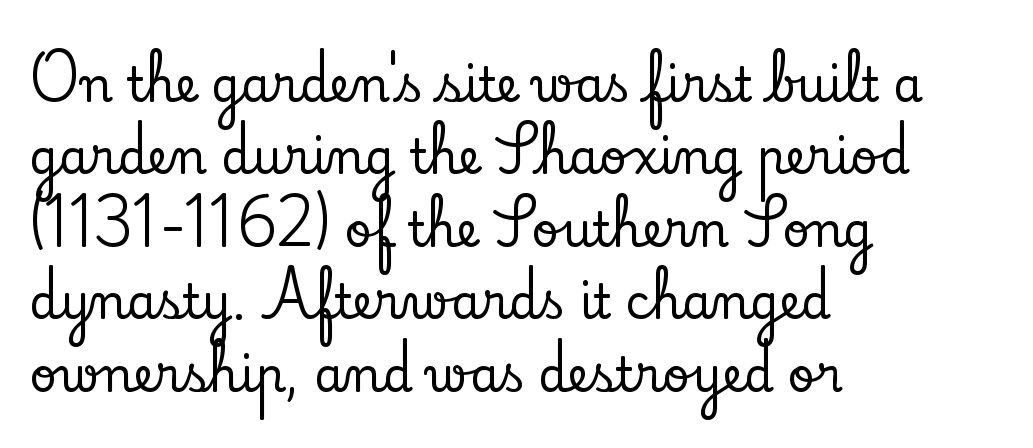
Any mark beneath the type? The region is blank. If you drew a line through each stem, it would be perfectly vertical. Tracking value appears to be zero — textbook default spacing. The passage shown is typed in a proportional face where columns would drift. Serif or sans? Serif — the stroke terminals have little feet. Every row of glyphs begins at an identical x-position on the left.
